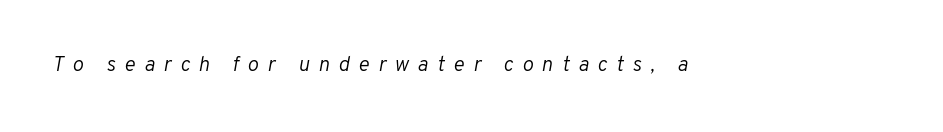
Q: Is the text bold? A: No.
Q: Is the text italic (slanted)? A: Yes, it leans right by about 10 degrees.
Q: Is the text underlined? A: No.
Q: Is the spacing between letters normal or unusually wide? A: Unusually wide.
